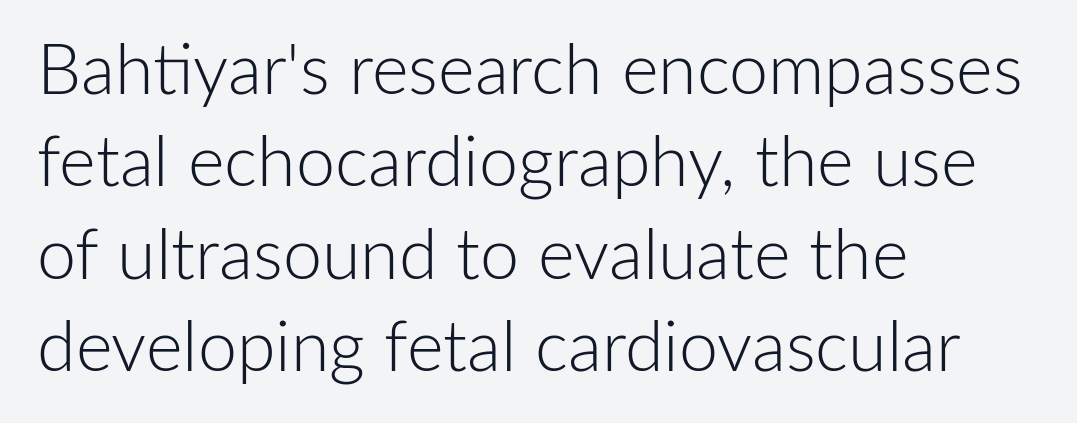
Q: Is the text bold? A: No.
Q: Is the text italic (slanted)? A: No, it is upright.
Q: Is the typeface a serif or a sans-serif typeface? A: Sans-serif.
Q: Is the text underlined? A: No.
Q: How is the paragraph aligned? A: Left-aligned.
Q: Is the spacing between letters normal or unusually wide? A: Normal.
Q: Is the spacing between lines tight, normal or loose? A: Normal.
Q: Width (condensed, normal, or wide)? A: Normal.
Q: Stroke contrast? A: Low.
Q: x-height? A: Medium.
Q: Monospaced? A: No.
